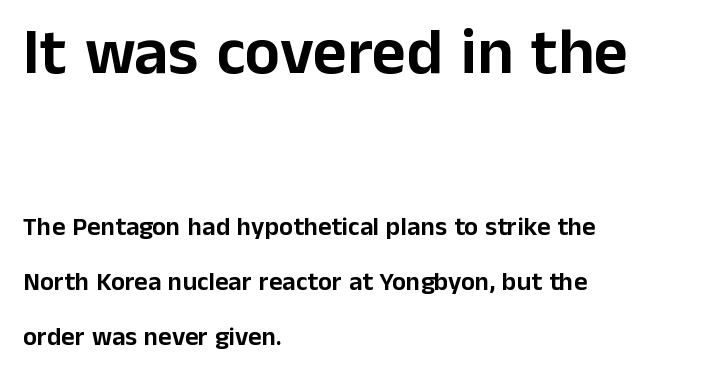
Widely set lines give the paragraph a tall, airy silhouette. The typeface chosen for these lines omits serifs. Large over small — that's the arrangement of the two blocks here. A typesetter would mark this as roman, not italic.
